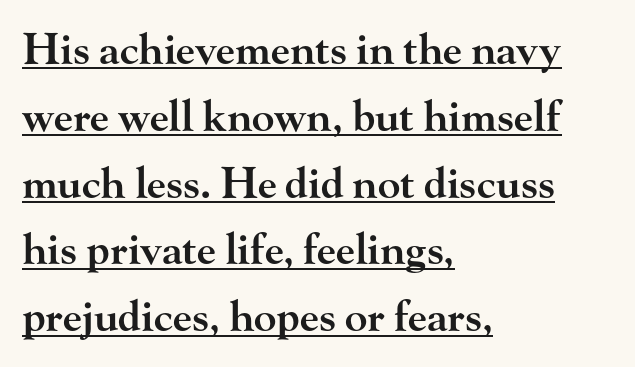
{"serif": "yes", "italic": "no", "bold": "semi", "weight": "semibold", "width": "wide", "stroke_contrast": "high", "x_height": "small", "monospaced": "no", "underline": "yes", "align": "left", "line_spacing": "normal", "line_spacing_ratio": 1.59, "letter_spacing": "normal", "letter_spacing_em": 0.0, "glyph_px": 42}
